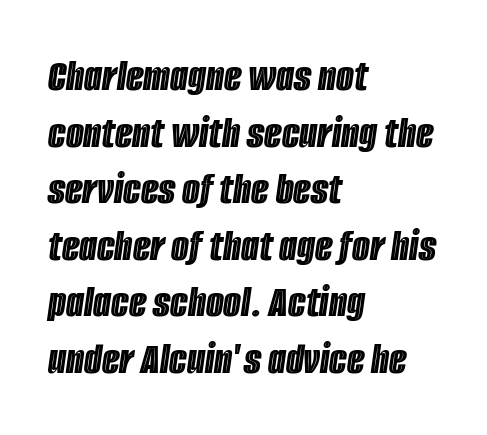
{"italic": "yes", "lean": "right", "slant_degrees": 8, "width": "condensed", "x_height": "large", "monospaced": "no", "underline": "no", "align": "left", "line_spacing_ratio": 1.23, "letter_spacing": "normal", "letter_spacing_em": 0.0, "glyph_px": 46}
